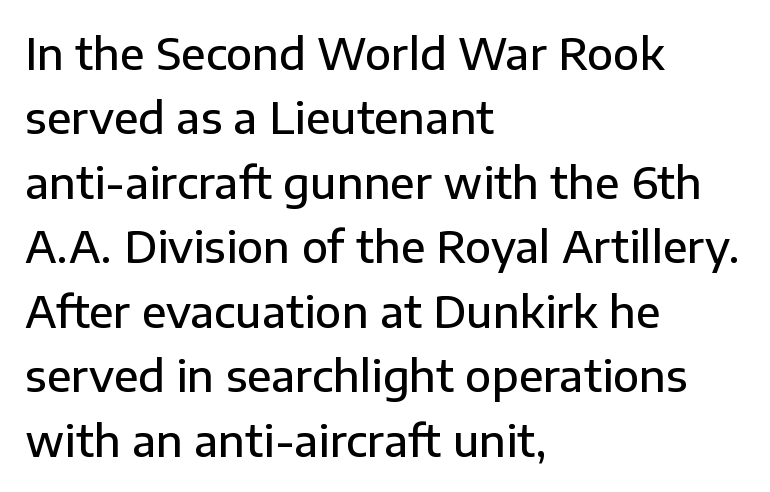
{"serif": "no", "italic": "no", "bold": "semi", "weight": "semibold", "width": "normal", "stroke_contrast": "low", "x_height": "medium", "monospaced": "no", "underline": "no", "align": "left", "line_spacing": "normal", "line_spacing_ratio": 1.5, "letter_spacing": "normal", "letter_spacing_em": 0.0, "glyph_px": 43}
